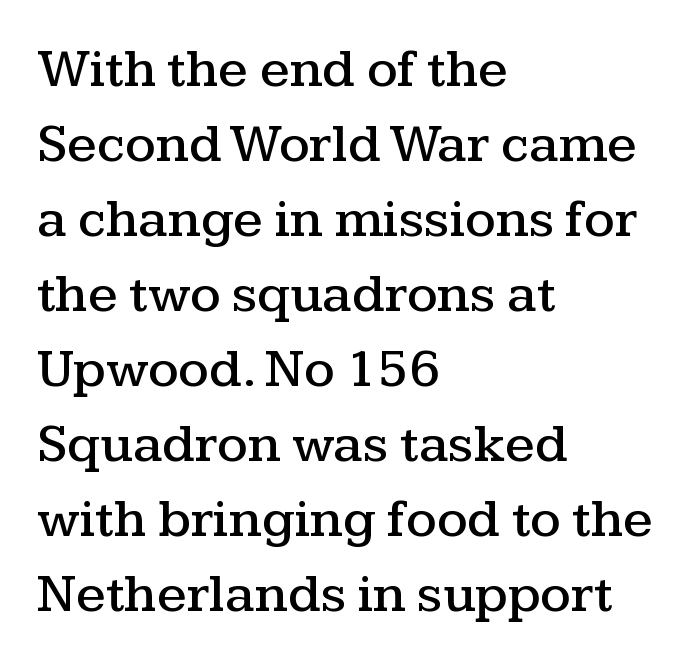
{"serif": "yes", "italic": "no", "width": "wide", "stroke_contrast": "medium", "x_height": "medium", "monospaced": "no", "underline": "no", "align": "left", "line_spacing": "normal", "line_spacing_ratio": 1.39, "letter_spacing": "normal", "letter_spacing_em": 0.0, "glyph_px": 54}
